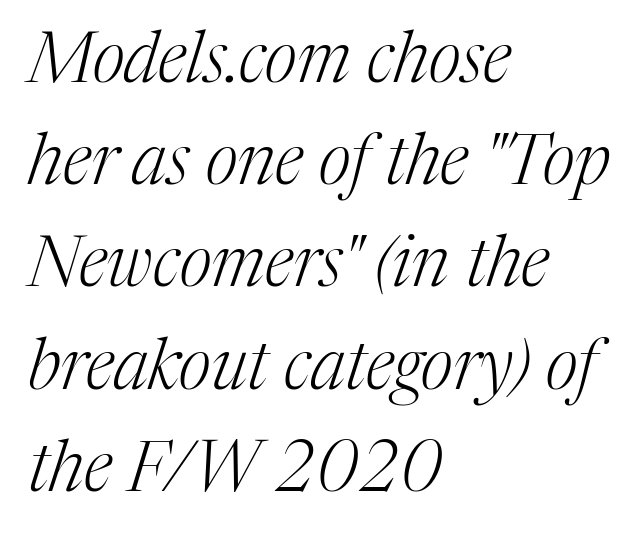
{"serif": "yes", "italic": "yes", "lean": "right", "slant_degrees": 17, "bold": "no", "weight": "light", "width": "normal", "stroke_contrast": "medium", "x_height": "medium", "monospaced": "no", "underline": "no", "align": "left", "line_spacing": "normal", "line_spacing_ratio": 1.46, "letter_spacing": "normal", "letter_spacing_em": 0.0, "glyph_px": 70}
